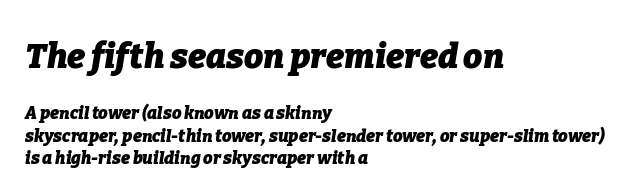
The gap between lines stays unmarked. The passage is arranged the way most books set body copy — flush left. The passage shown is emphatically bold. Between these two stacked blocks, the higher one wins on size.
